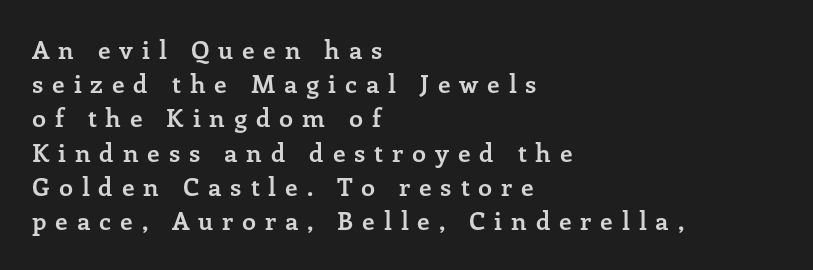
The image shows 25 px bold type, upright; set left-aligned, normal line spacing (1.37x), unusually wide letter spacing (+0.35 em), not underlined.
